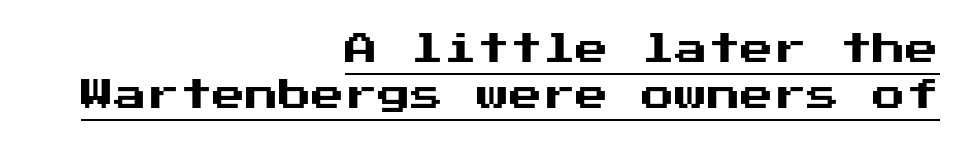
Q: Is the text italic (slanted)? A: No, it is upright.
Q: Is the typeface a serif or a sans-serif typeface? A: Sans-serif.
Q: Is the text underlined? A: Yes.
Q: How is the paragraph aligned? A: Right-aligned.
Q: Is the spacing between letters normal or unusually wide? A: Normal.
Q: Is the spacing between lines tight, normal or loose? A: Normal.
Q: Width (condensed, normal, or wide)? A: Normal.
Q: Stroke contrast? A: Medium.
Q: x-height? A: Medium.
